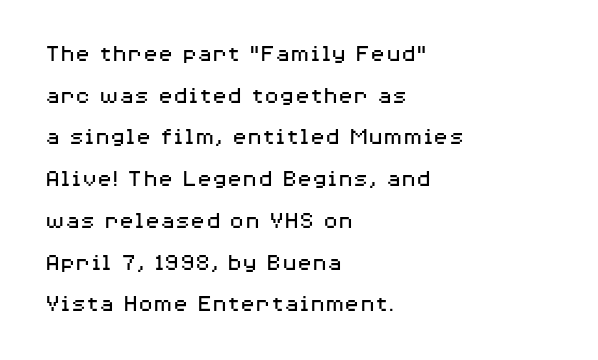
The image shows 25 px text type, upright; set left-aligned, normal line spacing (1.67x), normal letter spacing, not underlined.
